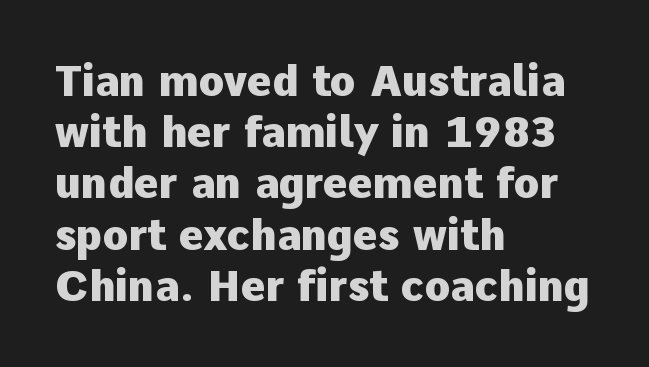
Q: Is the text bold? A: Yes.
Q: Is the text italic (slanted)? A: No, it is upright.
Q: Is the typeface a serif or a sans-serif typeface? A: Sans-serif.
Q: Is the text underlined? A: No.
Q: How is the paragraph aligned? A: Left-aligned.
Q: Is the spacing between letters normal or unusually wide? A: Normal.
Q: Width (condensed, normal, or wide)? A: Normal.
Q: Stroke contrast? A: Low.
Q: x-height? A: Medium.
Q: Monospaced? A: No.
